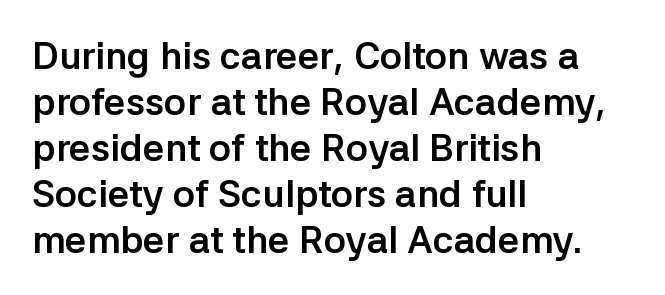
The image shows 38 px semibold sans-serif type, upright; set left-aligned, line spacing 1.21x, normal letter spacing, not underlined; low stroke contrast and a medium x-height.
